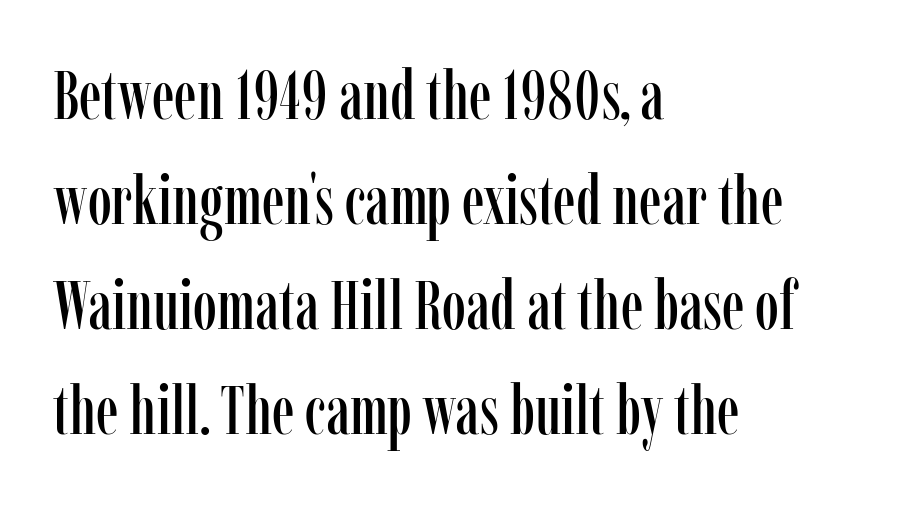
Q: Is the text italic (slanted)? A: No, it is upright.
Q: Is the typeface a serif or a sans-serif typeface? A: Serif.
Q: Is the text underlined? A: No.
Q: How is the paragraph aligned? A: Left-aligned.
Q: Is the spacing between letters normal or unusually wide? A: Normal.
Q: Is the spacing between lines tight, normal or loose? A: Normal.
Q: Width (condensed, normal, or wide)? A: Condensed.
Q: Stroke contrast? A: Low.
Q: x-height? A: Medium.
Q: Monospaced? A: No.
